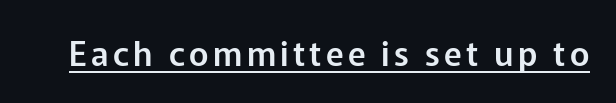
The image shows 33 px sans-serif type, upright; set underlined; low stroke contrast and a medium x-height.
